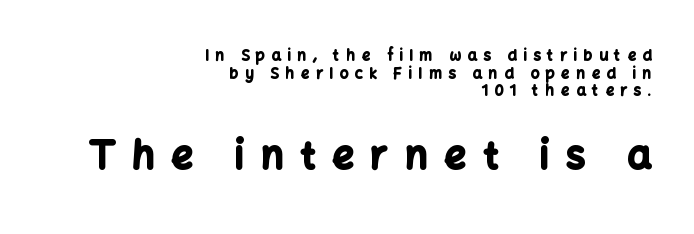
{"serif": "no", "italic": "no", "bold": "yes", "weight": "bold", "width": "normal", "stroke_contrast": "low", "x_height": "medium", "monospaced": "no", "underline": "no", "align": "right", "line_spacing_ratio": 1.17, "letter_spacing": "wide", "letter_spacing_em": 0.44, "larger_block": "second", "size_ratio": 2.53, "glyph_px": 38}
